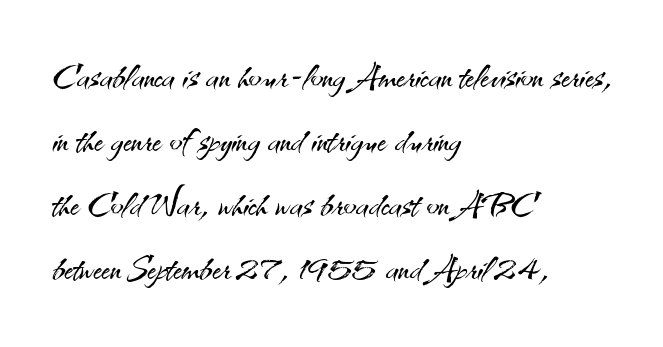
Q: Is the text bold? A: No.
Q: Is the text italic (slanted)? A: Yes.
Q: Is the typeface a serif or a sans-serif typeface? A: Sans-serif.
Q: Is the text underlined? A: No.
Q: How is the paragraph aligned? A: Left-aligned.
Q: Is the spacing between letters normal or unusually wide? A: Normal.
Q: Is the spacing between lines tight, normal or loose? A: Normal.
Q: Width (condensed, normal, or wide)? A: Normal.
Q: Stroke contrast? A: Medium.
Q: x-height? A: Small.
Q: Monospaced? A: No.
